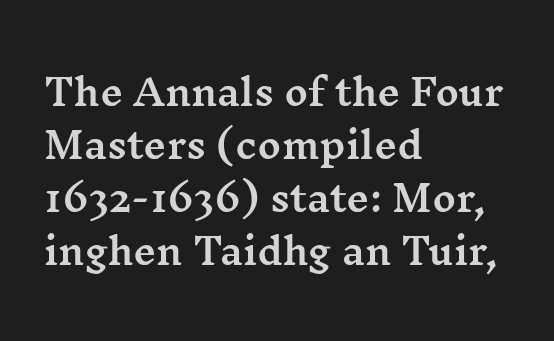
{"serif": "yes", "italic": "no", "width": "wide", "stroke_contrast": "medium", "x_height": "medium", "monospaced": "no", "underline": "no", "align": "left", "line_spacing": "normal", "line_spacing_ratio": 1.47, "letter_spacing": "normal", "letter_spacing_em": 0.0, "glyph_px": 36}
